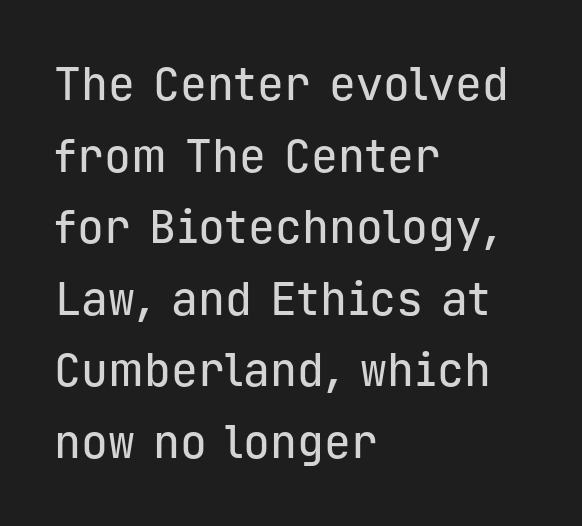
Vertical strokes here are truly vertical. Rule under the text: the space is simply empty. Typographically, this falls in the sans-serif category. If you measured baseline to baseline, you'd find a middling distance. This rendering uses left alignment, leaving the right contour irregular. This sample has the even, mechanical cadence of fixed-width lettering.
